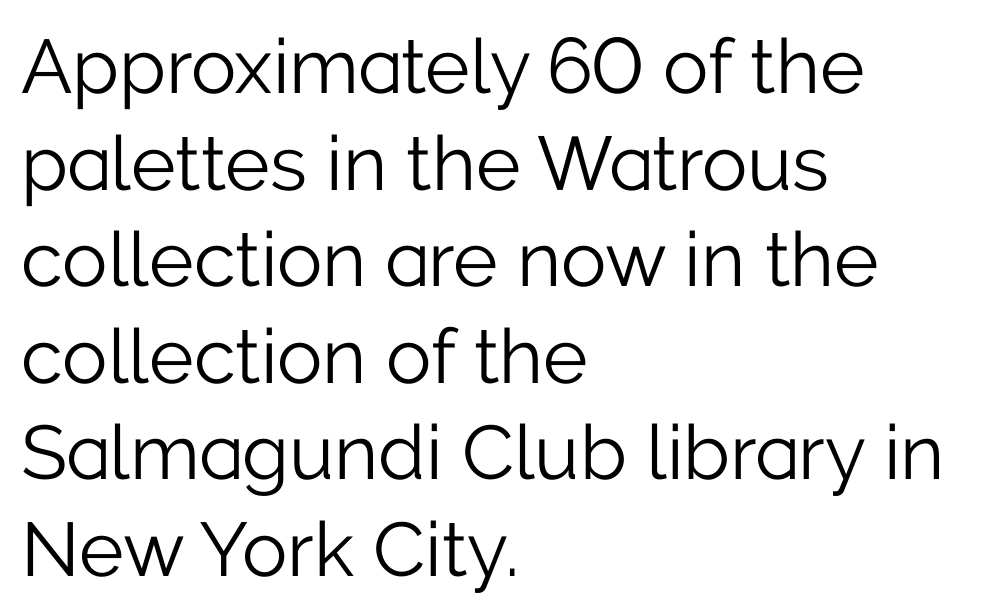
This rendering leaves character spacing at its baseline value. Characters remain perfectly vertical along every line. In terms of letterform style, serifs are entirely absent. No chunkiness to these letters — they're not bold. Reading down the block, your eye returns to a fixed left position each line. Descender tails drop into unmarked territory.
